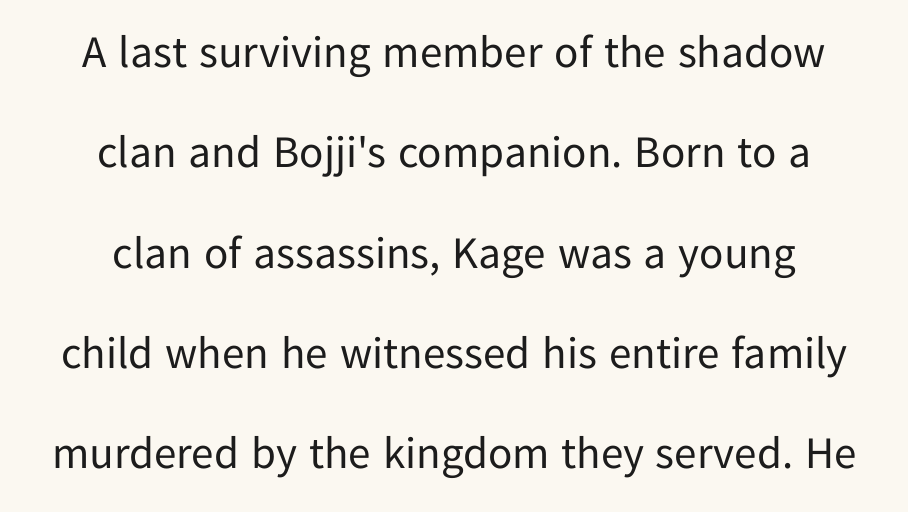
{"serif": "no", "italic": "no", "bold": "no", "weight": "regular", "width": "normal", "stroke_contrast": "low", "x_height": "medium", "monospaced": "no", "underline": "no", "align": "center", "line_spacing": "loose", "line_spacing_ratio": 2.23, "letter_spacing": "normal", "letter_spacing_em": 0.0, "glyph_px": 45}
